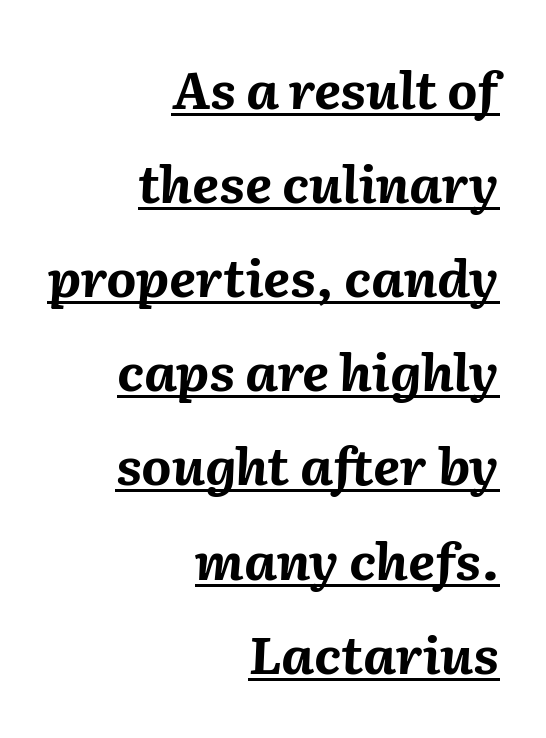
{"italic": "yes", "lean": "right", "slant_degrees": 2, "bold": "yes", "weight": "bold", "width": "normal", "stroke_contrast": "medium", "x_height": "medium", "monospaced": "no", "underline": "yes", "align": "right", "line_spacing_ratio": 1.81, "letter_spacing": "normal", "letter_spacing_em": 0.0, "glyph_px": 52}
